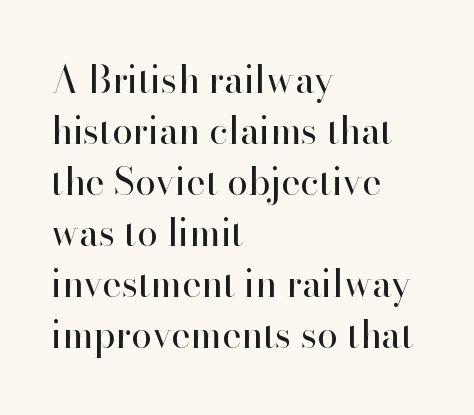
Evenly set lines give the paragraph a standard silhouette. The passage shown is typed in a proportional face where columns would drift. When letters stand straight like this, we call the style roman or upright. Does the type have serifs? Yes, each stem ends in a small foot.
